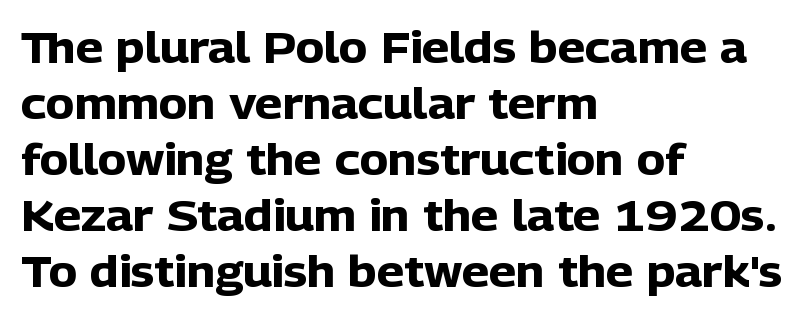
Casual observation: everything's shoved over to the left. This sample keeps an unexceptional amount of space between lines. Has an underline been added? It has not. The axis of the letterforms is exactly vertical. Is this a fixed-width face? No — the glyphs have proportional, varying widths.
